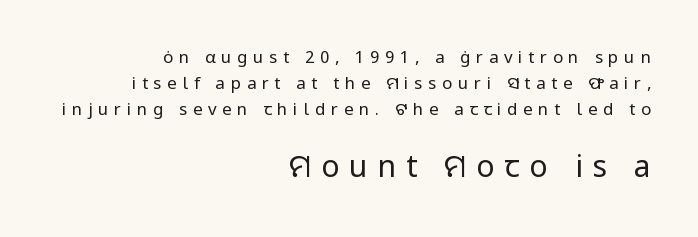
The lines in this sample share a right terminus and differ only in where they begin. This is roman type, the default non-slanted kind. The space beneath each line is pristine and unruled. Compared with typical paragraphs, the rows here are spaced about the same. Weight class: somewhere from thin through regular. Is this a fixed-width face? No — the glyphs have proportional, varying widths.
